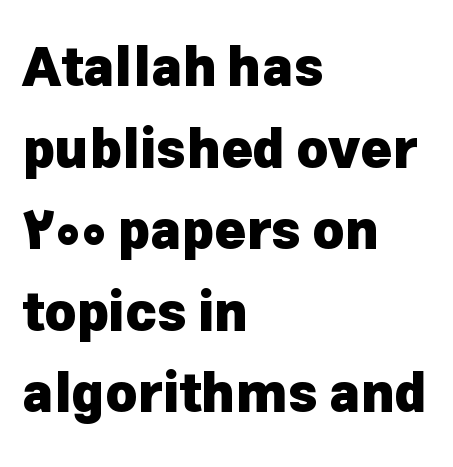
Q: Is the text bold? A: Yes.
Q: Is the text italic (slanted)? A: No, it is upright.
Q: Is the typeface a serif or a sans-serif typeface? A: Sans-serif.
Q: Is the text underlined? A: No.
Q: How is the paragraph aligned? A: Left-aligned.
Q: Is the spacing between letters normal or unusually wide? A: Normal.
Q: Is the spacing between lines tight, normal or loose? A: Normal.
Q: Width (condensed, normal, or wide)? A: Normal.
Q: Stroke contrast? A: Low.
Q: x-height? A: Medium.
Q: Monospaced? A: No.
